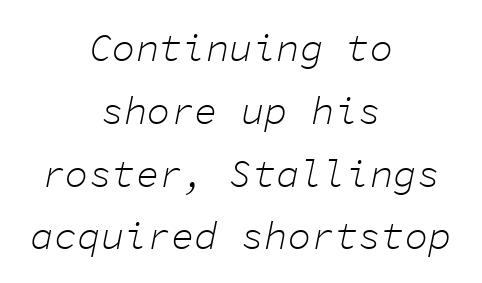
In terms of letterspacing, this is plain default setting. Quick note: italic. Note the uniform advance width — an 'i' takes as much space as an 'm'. Stems and bowls with no extra thickness — not bold.
